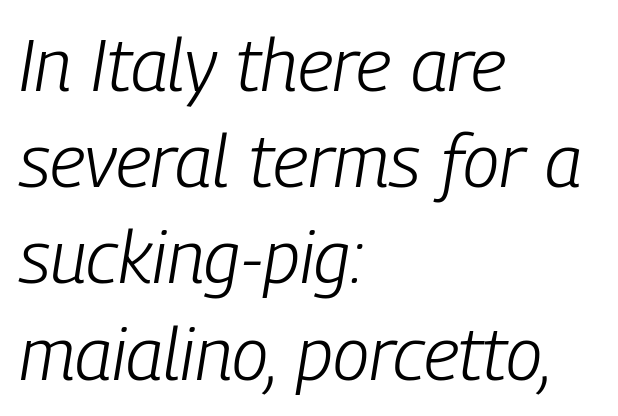
Q: Is the text bold? A: No.
Q: Is the text italic (slanted)? A: Yes, it leans right by about 9 degrees.
Q: Is the text underlined? A: No.
Q: How is the paragraph aligned? A: Left-aligned.
Q: Is the spacing between letters normal or unusually wide? A: Normal.
Q: Is the spacing between lines tight, normal or loose? A: Normal.
Q: Width (condensed, normal, or wide)? A: Condensed.
Q: Stroke contrast? A: Low.
Q: x-height? A: Medium.
Q: Monospaced? A: No.
